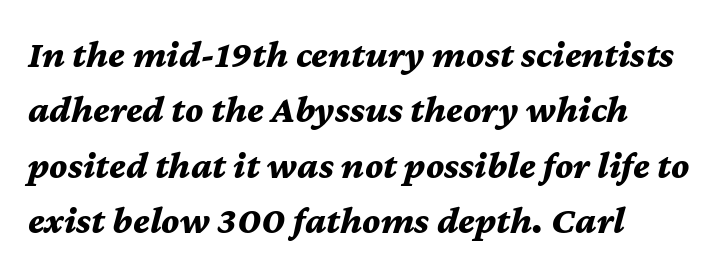
Q: Is the text bold? A: Yes.
Q: Is the text italic (slanted)? A: Yes, it leans right by about 12 degrees.
Q: Is the text underlined? A: No.
Q: How is the paragraph aligned? A: Left-aligned.
Q: Is the spacing between letters normal or unusually wide? A: Normal.
Q: Is the spacing between lines tight, normal or loose? A: Normal.
Q: Width (condensed, normal, or wide)? A: Normal.
Q: Stroke contrast? A: Medium.
Q: x-height? A: Medium.
Q: Monospaced? A: No.
